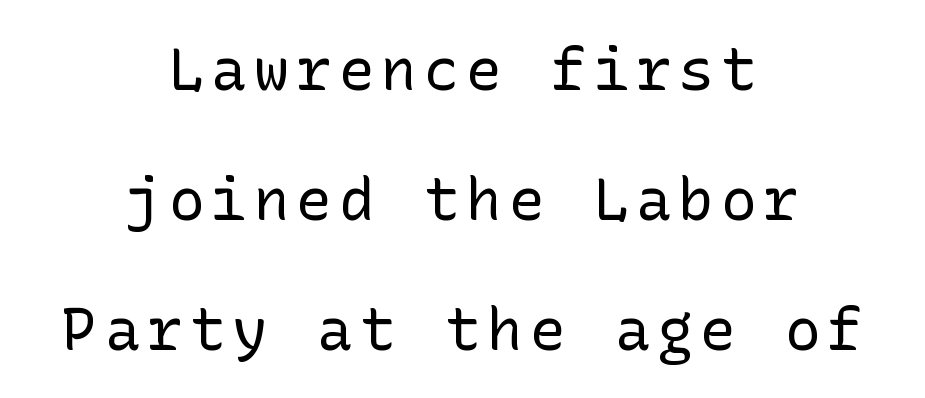
Designer's note — italics off, roman on. This sample is center-justified, so both line endings float freely. These lines are composed in type without serifs. Horizontal bands of white between lines are thick stripes.
